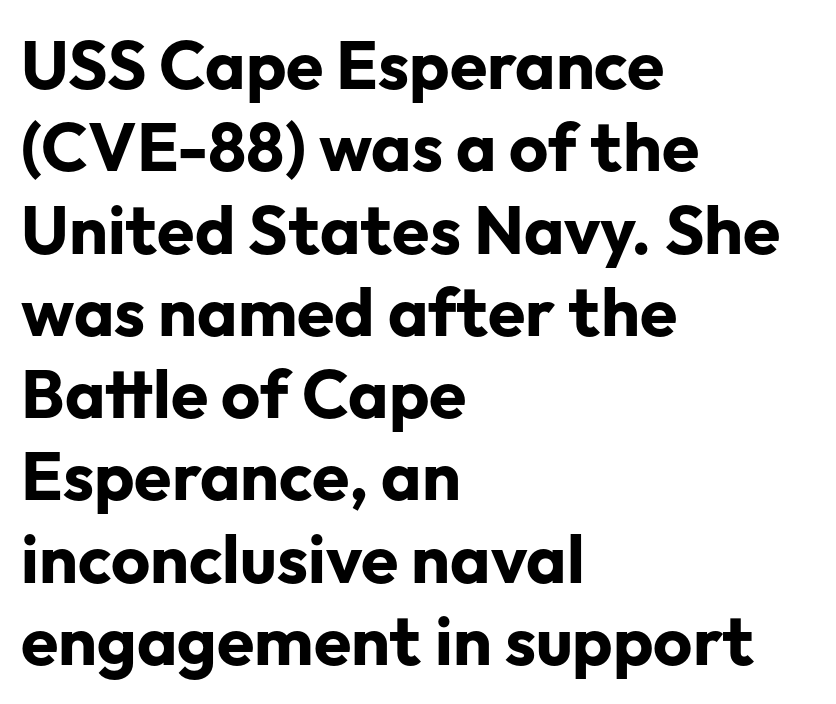
{"serif": "no", "italic": "no", "bold": "yes", "weight": "bold", "width": "normal", "stroke_contrast": "low", "x_height": "medium", "monospaced": "no", "underline": "no", "align": "left", "line_spacing_ratio": 1.21, "letter_spacing": "normal", "letter_spacing_em": 0.0, "glyph_px": 68}
